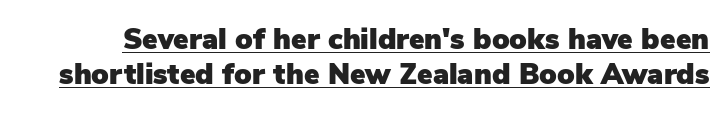
Letterform terminals end flat and unadorned throughout the passage. Spacing verdict: proportional, widths tailored to each character. Beneath each row of characters lies a ruled line. Default kerning and tracking; the words read as compact shapes. Quick note: not italic, upright.
